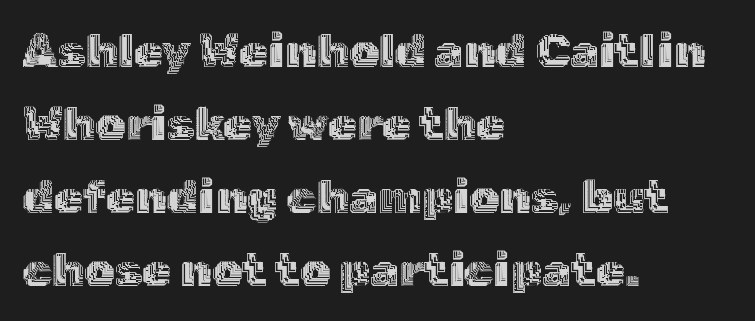
The image shows 47 px text type, upright; set left-aligned, normal line spacing (1.55x), normal letter spacing, not underlined; a medium x-height.
